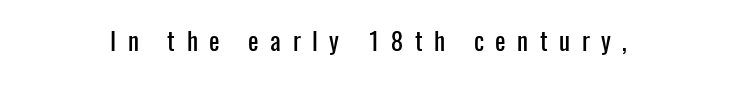
{"italic": "no", "underline": "no", "letter_spacing": "wide", "letter_spacing_em": 0.46, "glyph_px": 25}
